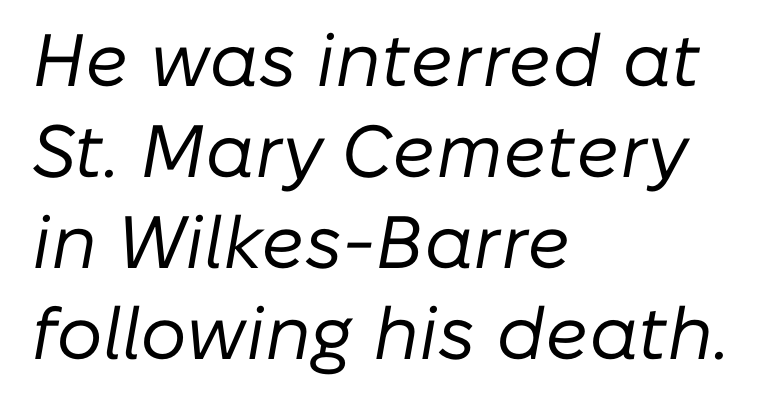
Q: Is the text bold? A: No.
Q: Is the text italic (slanted)? A: Yes, it leans right by about 10 degrees.
Q: Is the text underlined? A: No.
Q: How is the paragraph aligned? A: Left-aligned.
Q: Is the spacing between letters normal or unusually wide? A: Normal.
Q: Width (condensed, normal, or wide)? A: Normal.
Q: Stroke contrast? A: Low.
Q: x-height? A: Medium.
Q: Monospaced? A: No.
